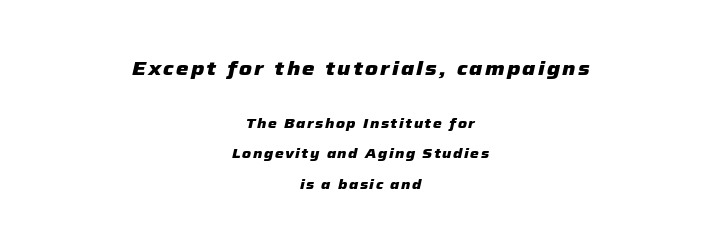
This is heavy type, rendered in bold. This sample trades compactness for vertical openness between lines. Caption: multi-line text, centered on the measure. Is the lower block the larger one? No — the upper block carries the bigger type.
